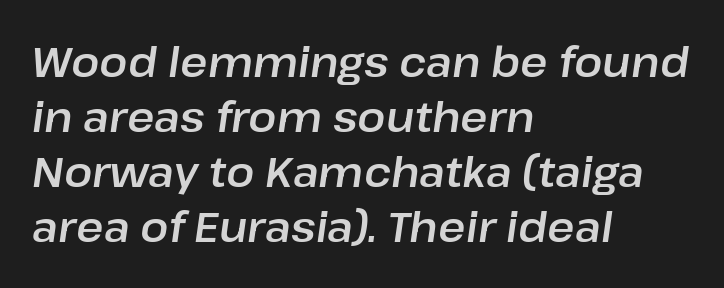
The image shows 42 px text type, italic (leaning right); set left-aligned, normal line spacing (1.31x), normal letter spacing, not underlined; low stroke contrast and a medium x-height.
